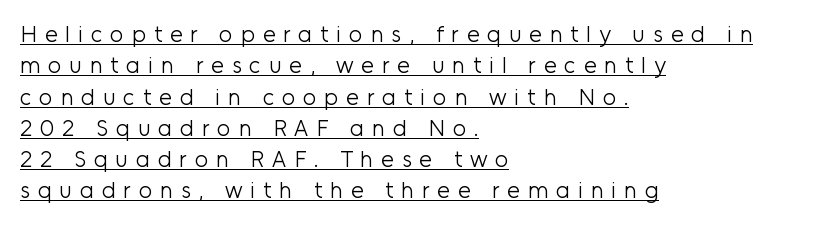
Q: Is the text bold? A: No.
Q: Is the text italic (slanted)? A: No, it is upright.
Q: Is the text underlined? A: Yes.
Q: How is the paragraph aligned? A: Left-aligned.
Q: Is the spacing between letters normal or unusually wide? A: Unusually wide.
Q: Is the spacing between lines tight, normal or loose? A: Normal.
